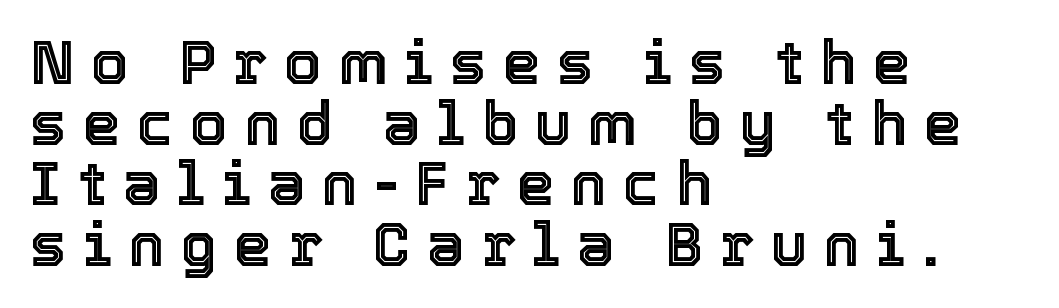
Q: Is the text italic (slanted)? A: No, it is upright.
Q: Is the text underlined? A: No.
Q: How is the paragraph aligned? A: Left-aligned.
Q: Is the spacing between letters normal or unusually wide? A: Unusually wide.
Q: Is the spacing between lines tight, normal or loose? A: Tight.
Q: Width (condensed, normal, or wide)? A: Normal.
Q: x-height? A: Medium.
Q: Monospaced? A: No.
